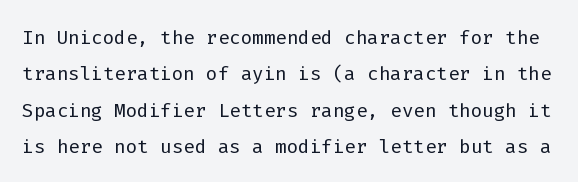
Q: Is the text bold? A: No.
Q: Is the text italic (slanted)? A: No, it is upright.
Q: Is the text underlined? A: No.
Q: Is the spacing between letters normal or unusually wide? A: Normal.
Q: Is the spacing between lines tight, normal or loose? A: Normal.
